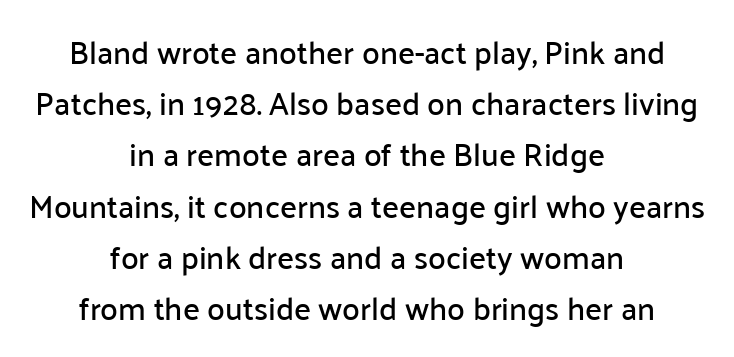
The image shows 32 px sans-serif type, upright; set centered, normal line spacing (1.6x), normal letter spacing, not underlined; low stroke contrast and a medium x-height.
